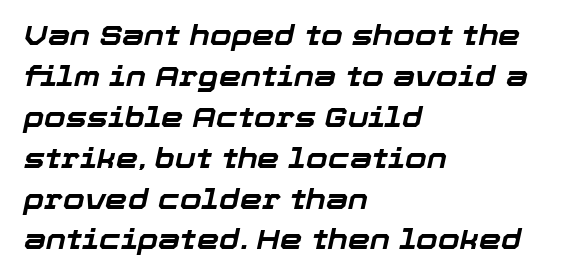
Style check: oblique. Honestly, the row spacing looks completely unremarkable. Look at the tracking — it's just the regular setting, nothing added. Beneath every word, the page is bare. The characters look thick and weighty, a clear bold. The passage is arranged the way most books set body copy — flush left.
